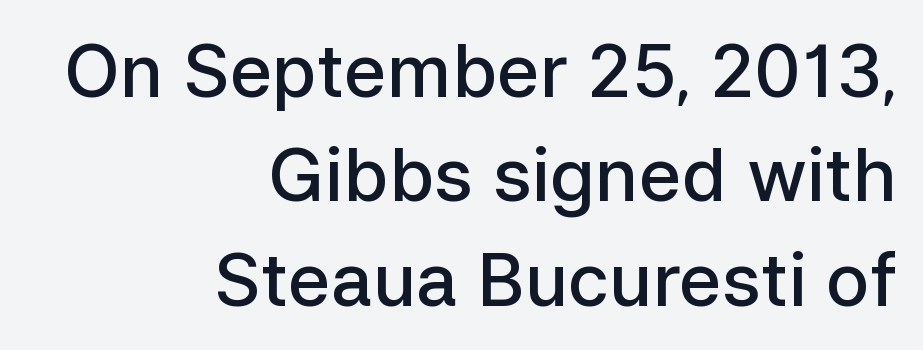
{"serif": "no", "italic": "no", "bold": "semi", "weight": "semibold", "width": "normal", "stroke_contrast": "low", "x_height": "medium", "monospaced": "no", "underline": "no", "align": "right", "line_spacing": "normal", "line_spacing_ratio": 1.43, "letter_spacing": "normal", "letter_spacing_em": 0.0, "glyph_px": 73}
